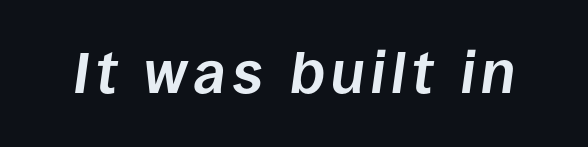
The image shows 58 px bold type, italic (leaning right); set not underlined; low stroke contrast and a large x-height.
